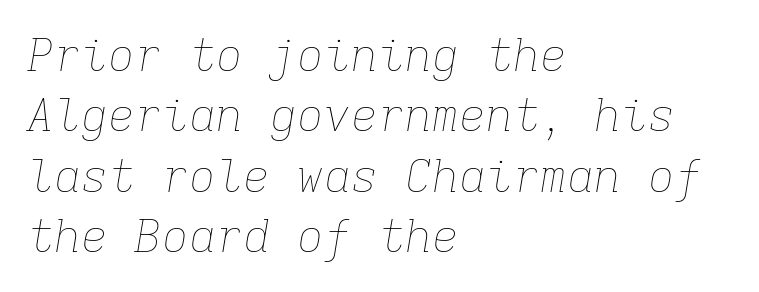
The image shows 45 px thin type, italic (leaning right), monospaced; set left-aligned, normal line spacing (1.34x), normal letter spacing, not underlined; low stroke contrast and a medium x-height.
